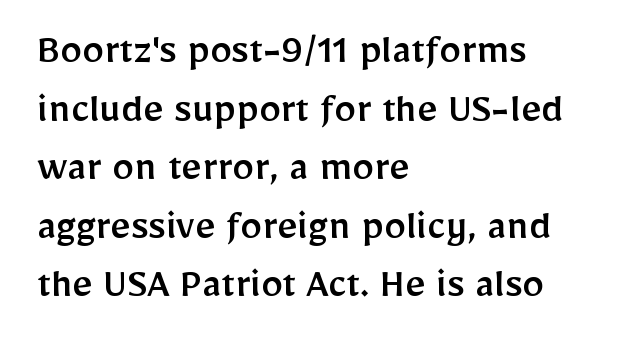
Q: Is the text italic (slanted)? A: No, it is upright.
Q: Is the typeface a serif or a sans-serif typeface? A: Sans-serif.
Q: Is the text underlined? A: No.
Q: How is the paragraph aligned? A: Left-aligned.
Q: Is the spacing between letters normal or unusually wide? A: Normal.
Q: Is the spacing between lines tight, normal or loose? A: Normal.
Q: Width (condensed, normal, or wide)? A: Normal.
Q: Stroke contrast? A: Low.
Q: x-height? A: Medium.
Q: Monospaced? A: No.
